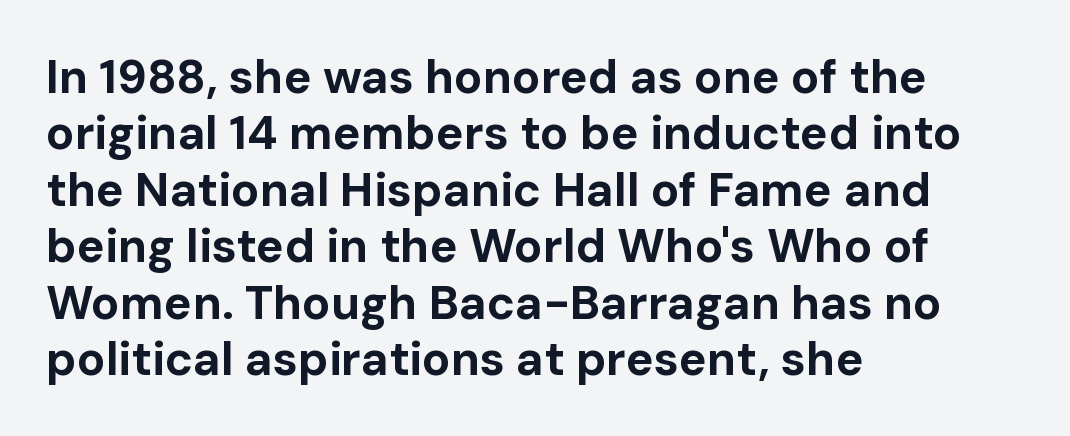
{"serif": "no", "italic": "no", "bold": "yes", "weight": "bold", "width": "normal", "stroke_contrast": "low", "x_height": "medium", "monospaced": "no", "underline": "no", "align": "left", "line_spacing_ratio": 1.2, "letter_spacing": "normal", "letter_spacing_em": 0.0, "glyph_px": 47}
